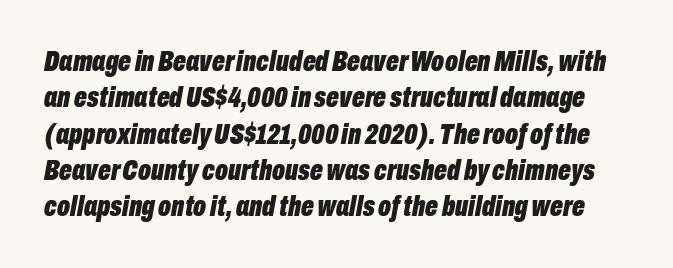
{"italic": "yes", "lean": "right", "slant_degrees": 10, "bold": "yes", "weight": "bold", "width": "condensed", "stroke_contrast": "low", "x_height": "medium", "monospaced": "no", "underline": "no", "line_spacing_ratio": 1.21, "letter_spacing": "normal", "letter_spacing_em": 0.0, "glyph_px": 30}
